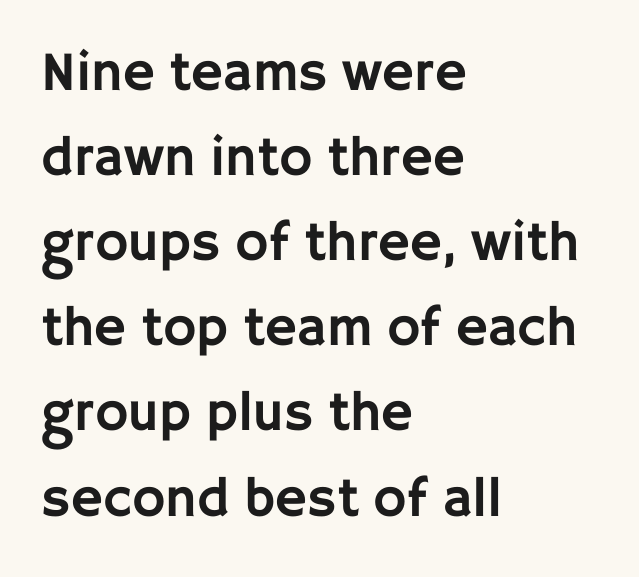
The characters display no serif detailing; their extremities are plain. Posture: upright roman. Tracking value appears to be zero — textbook default spacing. The letters advance in unequal steps, a hallmark of proportional type. Anything drawn beneath the words? Only blank space.
